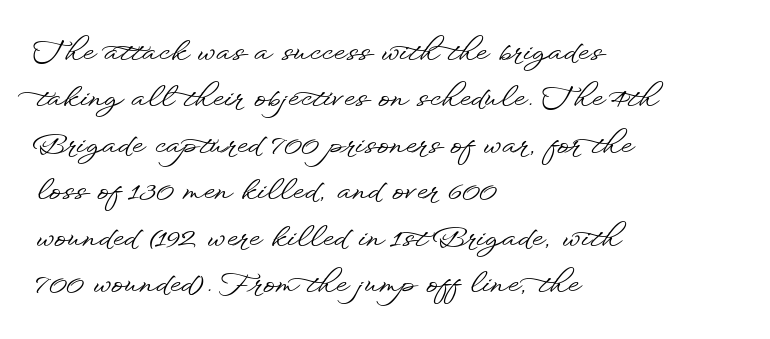
The image shows 29 px wide sans-serif type; set left-aligned, normal line spacing (1.6x), normal letter spacing, not underlined; low stroke contrast and a small x-height.
